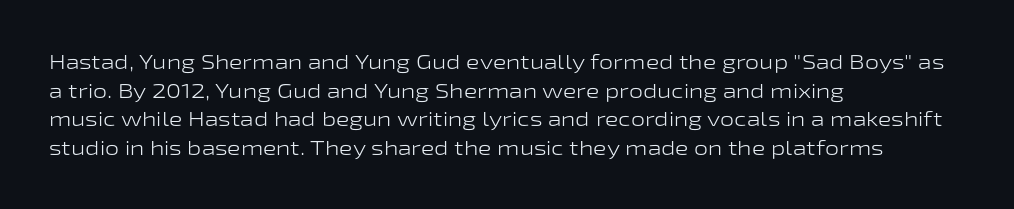
The image shows 20 px text type, upright; set left-aligned, normal line spacing (1.43x), normal letter spacing, not underlined.
